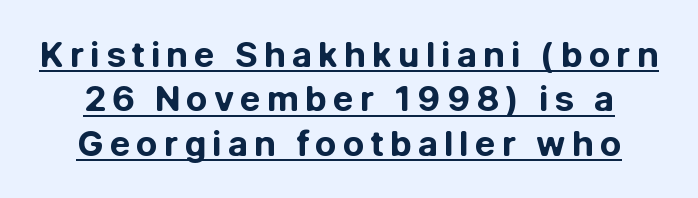
The rows are spaced the way most documents space them. The font's upright variant was chosen for this text. Think of a printed novel: that variable character pitch is what you see here. In terms of letterform style, serifs are entirely absent.
